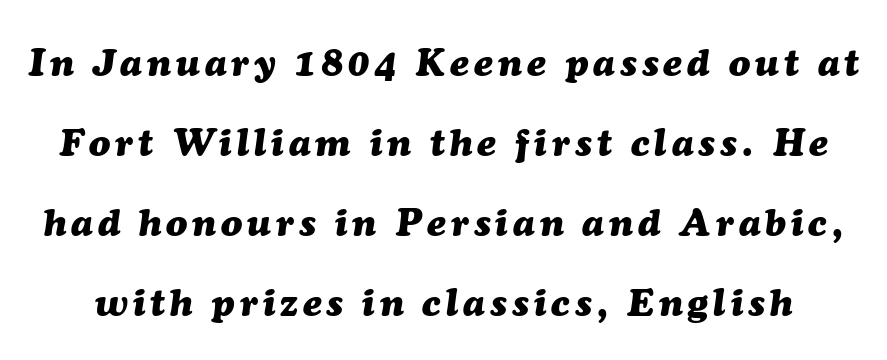
Q: Is the text bold? A: Yes.
Q: Is the text italic (slanted)? A: Yes, it leans right by about 7 degrees.
Q: Is the text underlined? A: No.
Q: Is the spacing between lines tight, normal or loose? A: Loose.
Q: Width (condensed, normal, or wide)? A: Normal.
Q: Stroke contrast? A: Medium.
Q: x-height? A: Medium.
Q: Monospaced? A: No.
